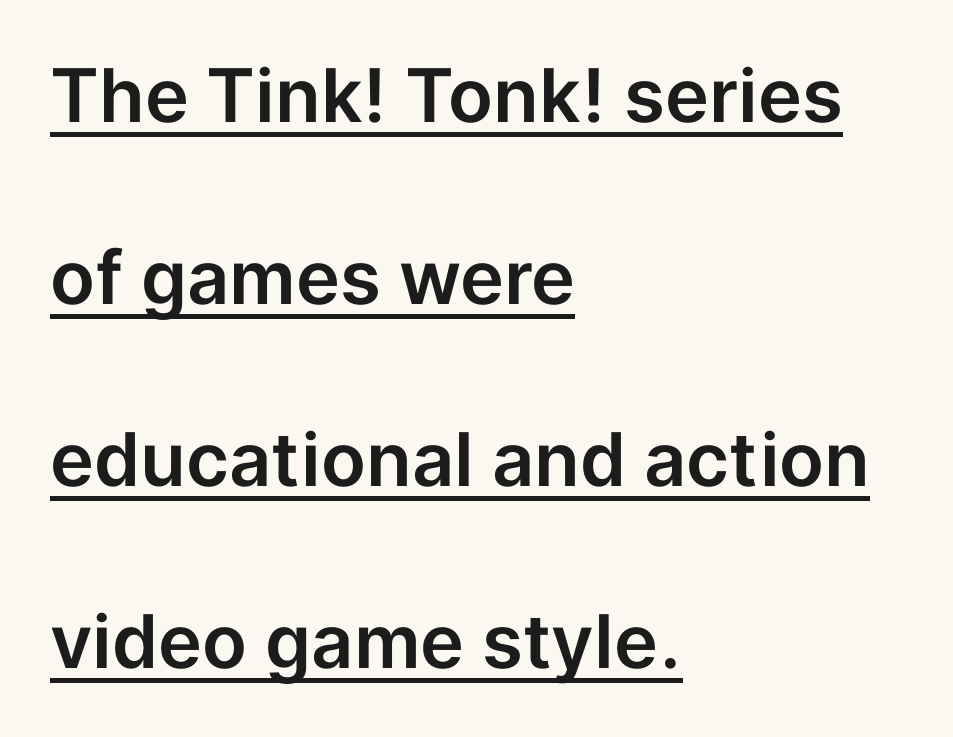
{"serif": "no", "italic": "no", "width": "normal", "stroke_contrast": "low", "x_height": "medium", "monospaced": "no", "underline": "yes", "align": "left", "line_spacing": "loose", "line_spacing_ratio": 2.46, "letter_spacing": "normal", "letter_spacing_em": 0.0, "glyph_px": 74}
